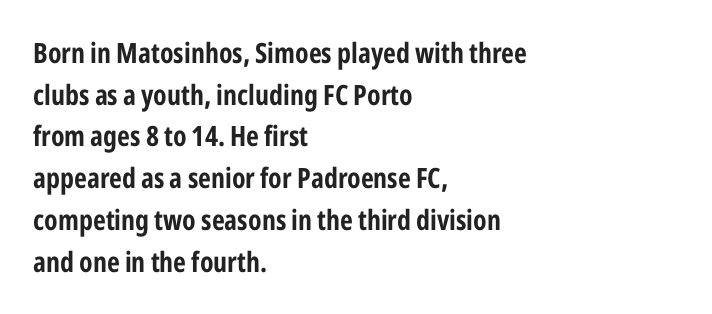
Q: Is the text bold? A: Yes.
Q: Is the text italic (slanted)? A: No, it is upright.
Q: Is the typeface a serif or a sans-serif typeface? A: Sans-serif.
Q: Is the text underlined? A: No.
Q: How is the paragraph aligned? A: Left-aligned.
Q: Is the spacing between letters normal or unusually wide? A: Normal.
Q: Is the spacing between lines tight, normal or loose? A: Normal.
Q: Width (condensed, normal, or wide)? A: Condensed.
Q: Stroke contrast? A: Low.
Q: x-height? A: Medium.
Q: Monospaced? A: No.
